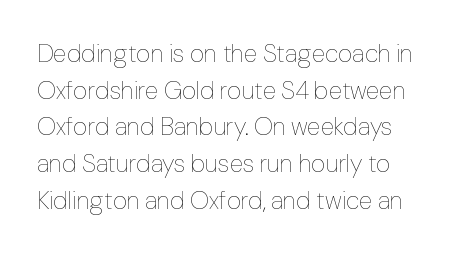
Weight: in the light-to-regular range. In CSS terms this would be text-align: left. The letters stand straight up with perfectly vertical stems. Each new line begins a customary step beneath the previous one. Characters follow at the spacing the type designer built in.
